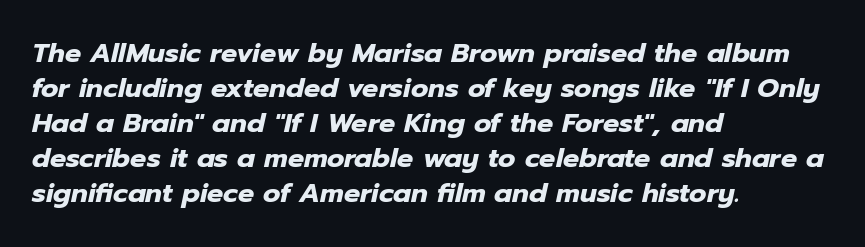
The specimen reads as italic at a glance. Successive baselines arrive at the customary interval. Look at the tracking — it's just the regular setting, nothing added. The paragraph has a hard left edge and a soft right edge. Honestly, there is no underline to notice here at all. I'd describe the lettering as bold — thick and assertive.
